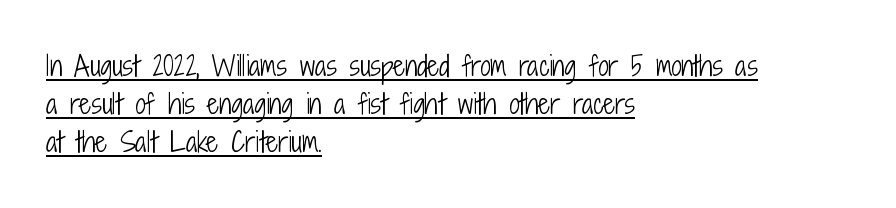
Q: Is the text bold? A: No.
Q: Is the text italic (slanted)? A: No, it is upright.
Q: Is the text underlined? A: Yes.
Q: How is the paragraph aligned? A: Left-aligned.
Q: Is the spacing between letters normal or unusually wide? A: Normal.
Q: Is the spacing between lines tight, normal or loose? A: Normal.
